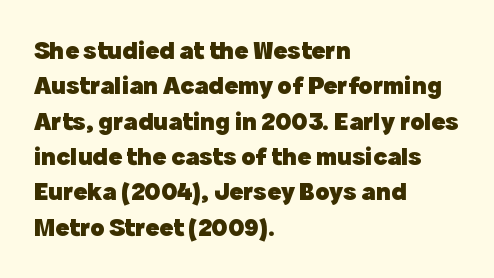
Q: Is the text bold? A: Yes.
Q: Is the text italic (slanted)? A: No, it is upright.
Q: Is the text underlined? A: No.
Q: How is the paragraph aligned? A: Left-aligned.
Q: Is the spacing between letters normal or unusually wide? A: Normal.
Q: Is the spacing between lines tight, normal or loose? A: Normal.
